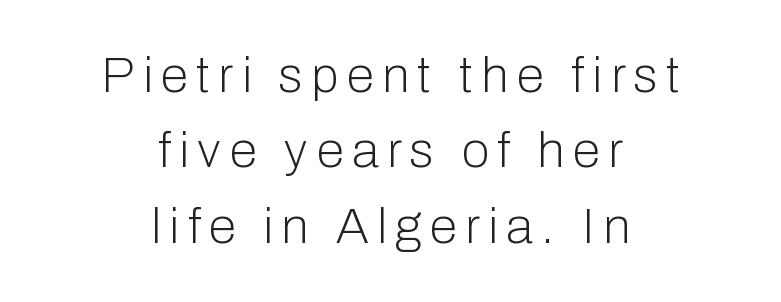
The image shows 50 px light sans-serif type, upright; set centered, normal line spacing (1.51x), not underlined; low stroke contrast and a medium x-height.
